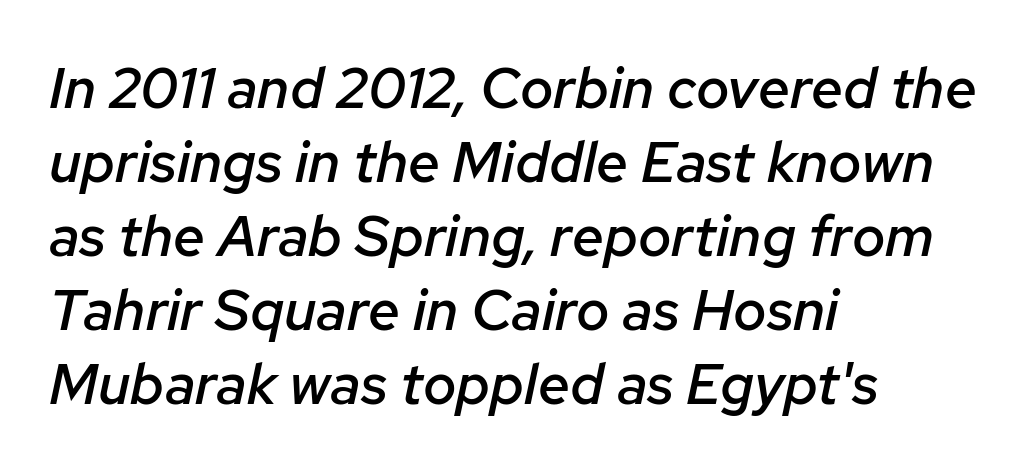
{"italic": "yes", "lean": "right", "slant_degrees": 12, "bold": "semi", "weight": "semibold", "width": "normal", "stroke_contrast": "low", "x_height": "medium", "monospaced": "no", "underline": "no", "align": "left", "line_spacing": "normal", "line_spacing_ratio": 1.3, "letter_spacing": "normal", "letter_spacing_em": 0.0, "glyph_px": 57}
